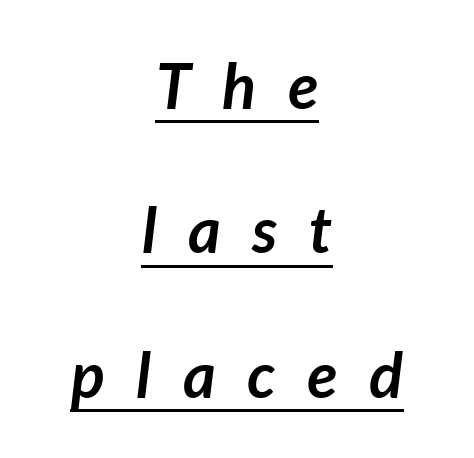
The image shows 63 px semibold type, italic (leaning right); set centered, loose line spacing (2.29x), unusually wide letter spacing (+0.5 em), underlined; low stroke contrast and a medium x-height.
